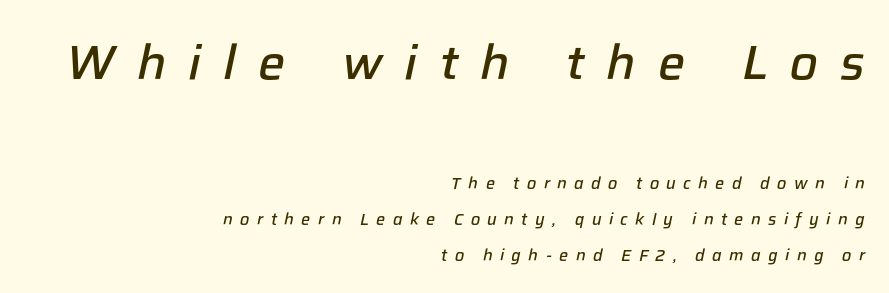
Italic: yes, the glyphs are oblique. Spacing between characters has been opened up far beyond the box default. Leading: increased. Just letters on the line, the space beneath them empty.
